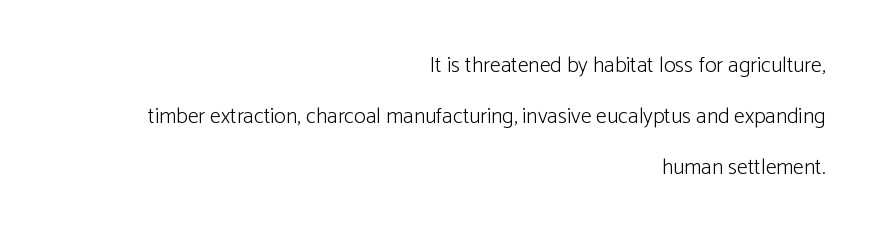
The axis of the letterforms is exactly vertical. Check the space under the baseline: it is left empty. Nobody touched the tracking dial on this one. Horizontally, the lines are justified to the trailing edge only.
